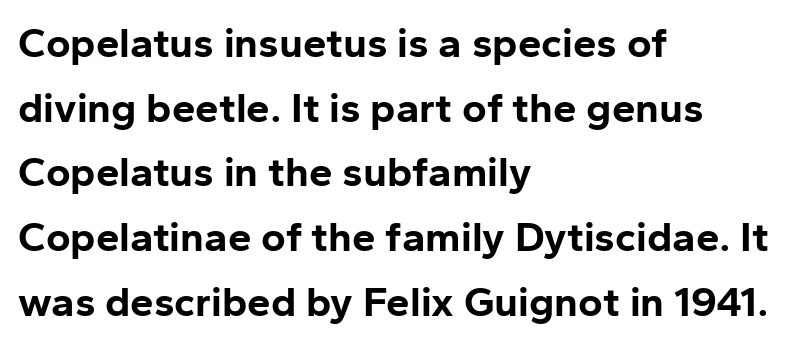
The image shows 42 px bold sans-serif type, upright; set left-aligned, normal line spacing (1.54x), normal letter spacing, not underlined; low stroke contrast and a medium x-height.
